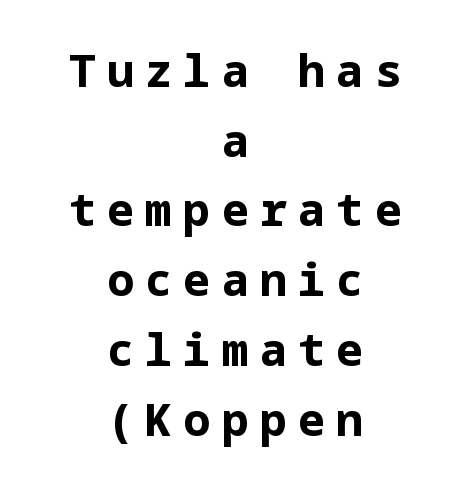
Rendered with straight, roman letterforms. The type family on display is of the sans-serif kind. You'd pick this weight for a headline — it's a proper bold. The specimen omits any rule beneath the text block's lines. Teacher's note: observe the equal gaps on both sides — that is centered alignment.
